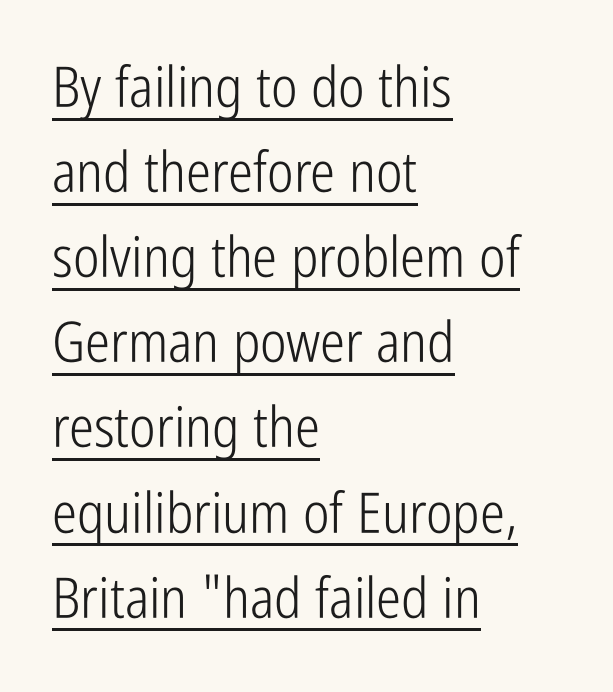
Q: Is the text bold? A: No.
Q: Is the text italic (slanted)? A: No, it is upright.
Q: Is the typeface a serif or a sans-serif typeface? A: Sans-serif.
Q: Is the text underlined? A: Yes.
Q: How is the paragraph aligned? A: Left-aligned.
Q: Is the spacing between letters normal or unusually wide? A: Normal.
Q: Is the spacing between lines tight, normal or loose? A: Normal.
Q: Width (condensed, normal, or wide)? A: Condensed.
Q: Stroke contrast? A: Low.
Q: x-height? A: Medium.
Q: Monospaced? A: No.
